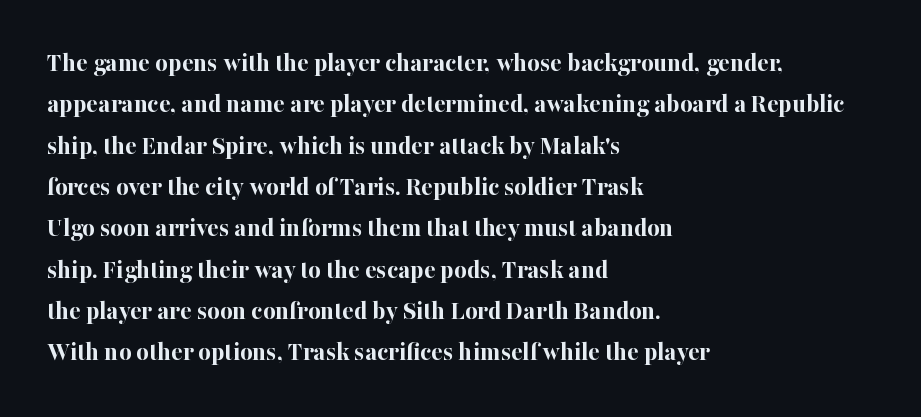
{"italic": "no", "bold": "yes", "underline": "no", "align": "left", "line_spacing": "normal", "line_spacing_ratio": 1.53, "letter_spacing": "normal", "letter_spacing_em": 0.0, "glyph_px": 27}
